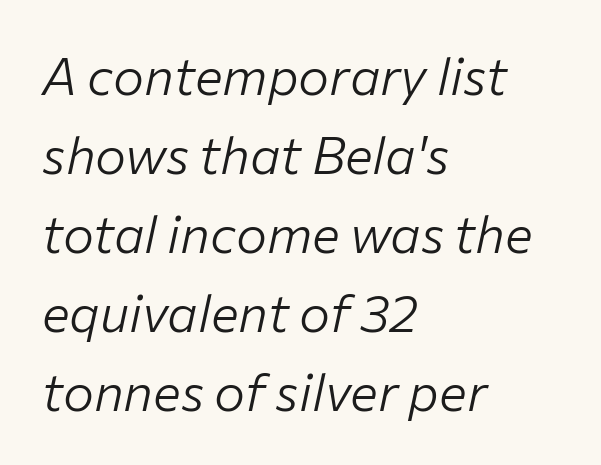
{"italic": "yes", "lean": "right", "slant_degrees": 12, "bold": "no", "weight": "light", "width": "normal", "stroke_contrast": "low", "x_height": "medium", "monospaced": "no", "underline": "no", "align": "left", "line_spacing": "normal", "line_spacing_ratio": 1.52, "letter_spacing": "normal", "letter_spacing_em": 0.0, "glyph_px": 52}
